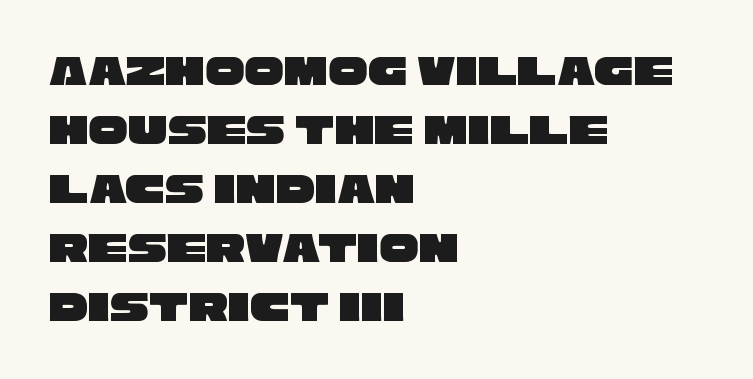
The image shows 44 px wide sans-serif type; set left-aligned, normal line spacing (1.34x), normal letter spacing, not underlined; low stroke contrast and a large x-height.
